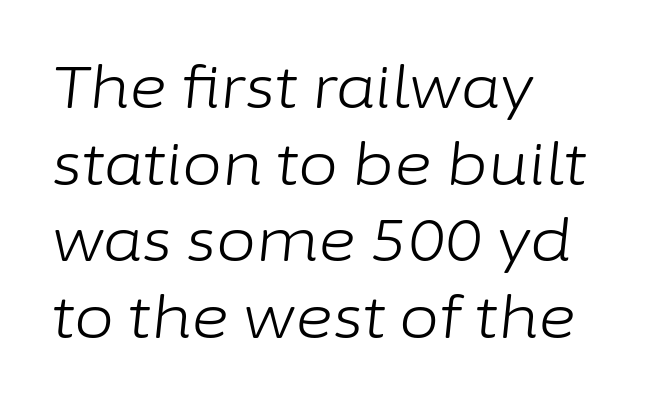
The image shows 58 px light type, italic (leaning right); set left-aligned, normal line spacing (1.32x), normal letter spacing, not underlined; low stroke contrast and a medium x-height.
